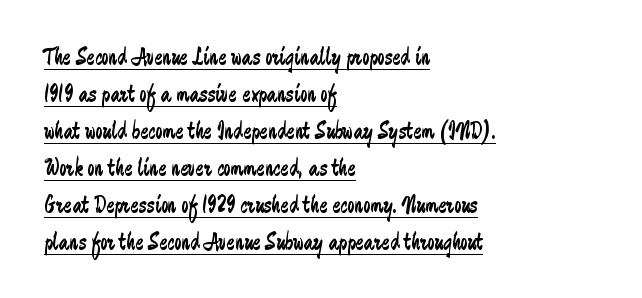
Q: Is the text bold? A: No.
Q: Is the text italic (slanted)? A: Yes.
Q: Is the text underlined? A: Yes.
Q: How is the paragraph aligned? A: Left-aligned.
Q: Is the spacing between letters normal or unusually wide? A: Normal.
Q: Is the spacing between lines tight, normal or loose? A: Normal.
